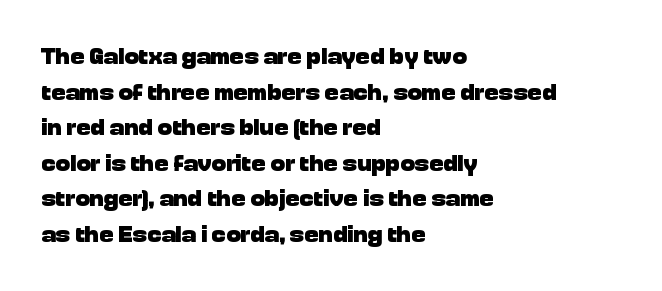
Its strokes are broad and dark, the hallmark of bold type. Short and long lines alike share a common starting point at left. Reading down the column, the eye jumps a familiar distance to each next line. Bare-footed words on every line.
